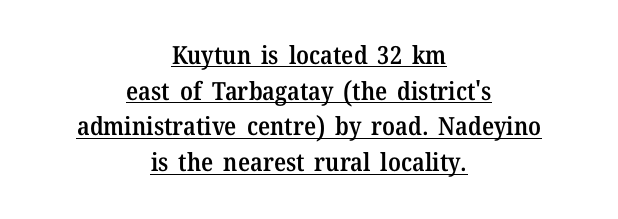
Short and long lines alike share a common midpoint. The horizontal fit of the characters is conventional and even. A typographer would call this underscored text. Students, observe: this is what conventionally led text looks like. The font's upright variant was chosen for this text. Caption: semibold face, moderately heavy strokes.
